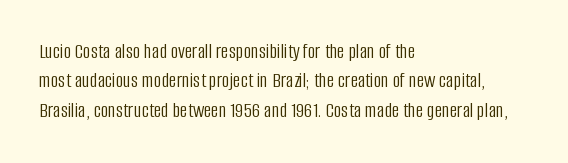
{"italic": "no", "bold": "no", "underline": "no", "align": "left", "line_spacing": "normal", "line_spacing_ratio": 1.4, "letter_spacing": "normal", "letter_spacing_em": 0.0, "glyph_px": 21}
